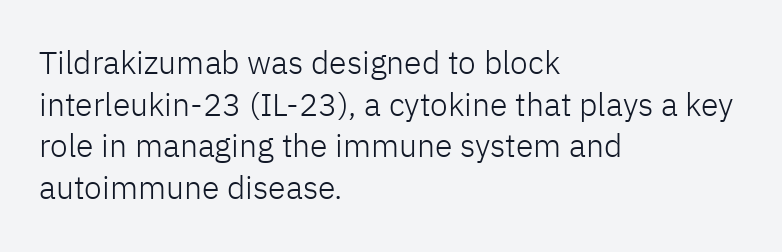
The image shows 32 px light sans-serif type, upright; set left-aligned, normal line spacing (1.3x), normal letter spacing, not underlined; low stroke contrast and a medium x-height.
